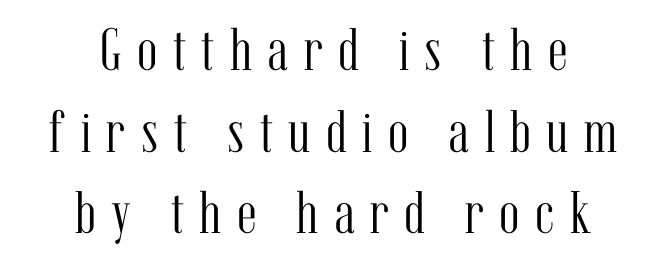
Q: Is the text bold? A: No.
Q: Is the text italic (slanted)? A: No, it is upright.
Q: Is the typeface a serif or a sans-serif typeface? A: Serif.
Q: Is the text underlined? A: No.
Q: How is the paragraph aligned? A: Centered.
Q: Is the spacing between letters normal or unusually wide? A: Unusually wide.
Q: Is the spacing between lines tight, normal or loose? A: Normal.
Q: Width (condensed, normal, or wide)? A: Condensed.
Q: Stroke contrast? A: Medium.
Q: x-height? A: Medium.
Q: Monospaced? A: No.
